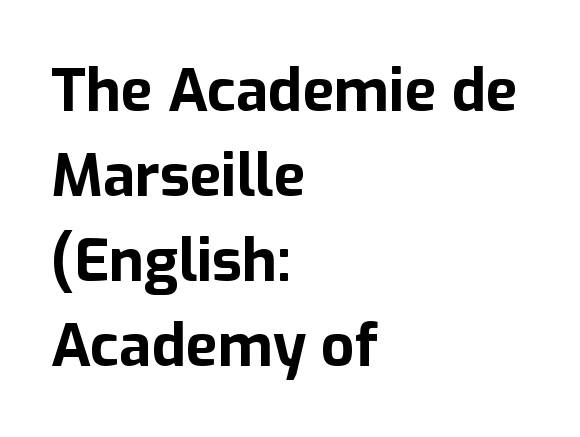
The image shows 59 px bold sans-serif type, upright; set left-aligned, normal line spacing (1.44x), normal letter spacing, not underlined; low stroke contrast and a medium x-height.
